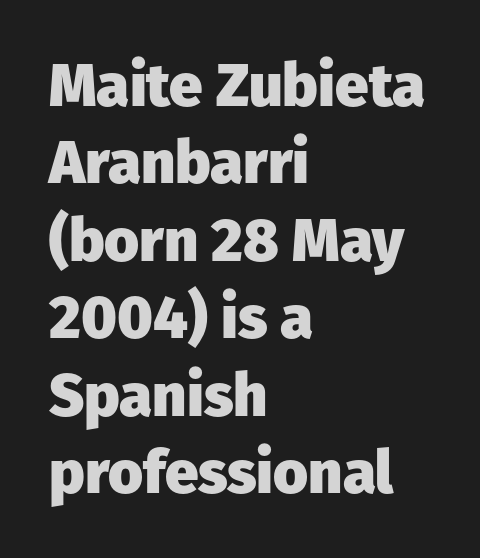
Q: Is the text bold? A: Yes.
Q: Is the text italic (slanted)? A: No, it is upright.
Q: Is the typeface a serif or a sans-serif typeface? A: Sans-serif.
Q: Is the text underlined? A: No.
Q: How is the paragraph aligned? A: Left-aligned.
Q: Is the spacing between letters normal or unusually wide? A: Normal.
Q: Is the spacing between lines tight, normal or loose? A: Normal.
Q: Width (condensed, normal, or wide)? A: Normal.
Q: Stroke contrast? A: Low.
Q: x-height? A: Medium.
Q: Monospaced? A: No.
